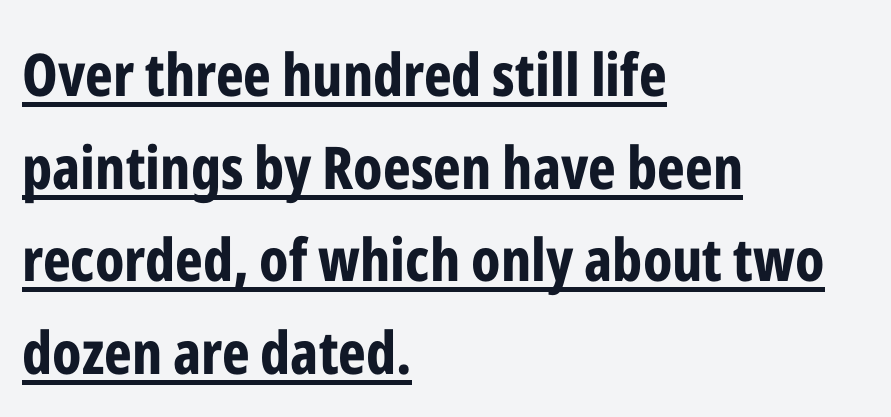
Q: Is the text bold? A: Yes.
Q: Is the text italic (slanted)? A: No, it is upright.
Q: Is the typeface a serif or a sans-serif typeface? A: Sans-serif.
Q: Is the text underlined? A: Yes.
Q: How is the paragraph aligned? A: Left-aligned.
Q: Is the spacing between letters normal or unusually wide? A: Normal.
Q: Is the spacing between lines tight, normal or loose? A: Normal.
Q: Width (condensed, normal, or wide)? A: Condensed.
Q: Stroke contrast? A: Low.
Q: x-height? A: Medium.
Q: Monospaced? A: No.
